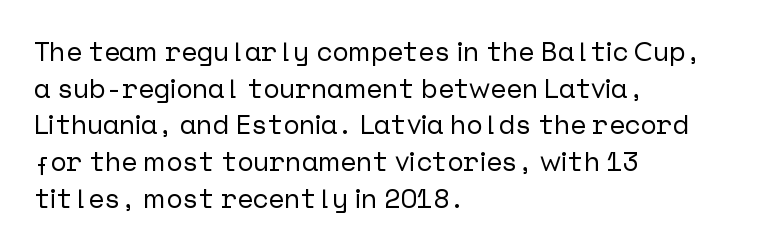
Alignment: flush left. The lettering stays uniformly vertical, giving the passage a roman look. The block of text has a typical density, with ordinary space between rows. Beneath every word, the page is bare. Compared with typical body copy, the letter spacing here is the same.
